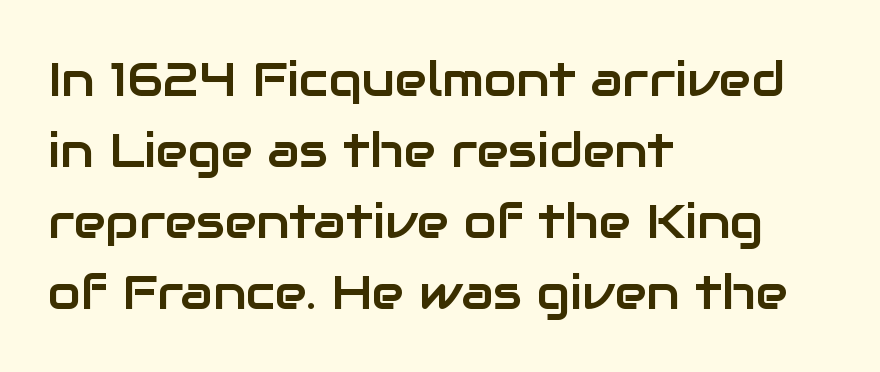
Anything drawn beneath the words? Only blank space. Between one letter and the next there's only the usual sliver of space. Look at the bottom of the vertical strokes: they stop flat, with no serifs. This sample keeps an unexceptional amount of space between lines. Caption: multi-line text, flush left, ragged right.
